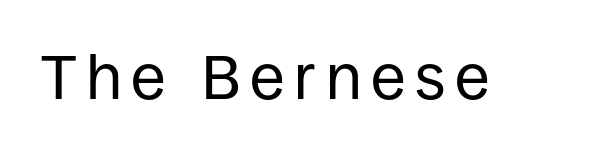
A typesetter would call this proportional, since set widths differ per character. No extra ink here — the face is not bold. Do the letters lean? They stand straight. The foot of each line stays bare and open. Each letter's strokes conclude bluntly, with no projecting serifs.
